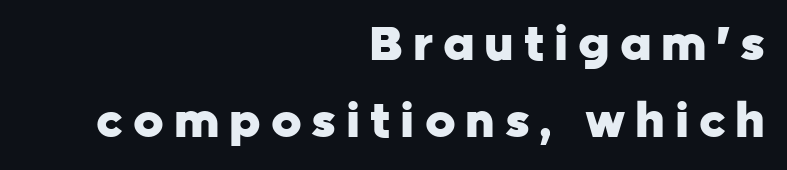
Letterform terminals end flat and unadorned throughout the passage. These lines are rendered in a variable-pitch font. The space beneath each line is pristine and unruled. The line-height multiplier appears to be the usual default.
